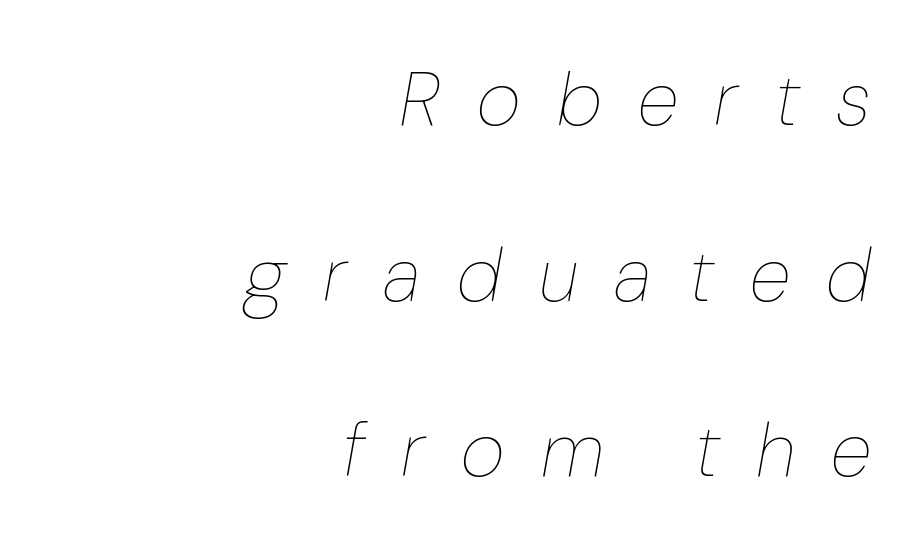
Q: Is the text bold? A: No.
Q: Is the text italic (slanted)? A: Yes, it leans right by about 10 degrees.
Q: Is the text underlined? A: No.
Q: How is the paragraph aligned? A: Right-aligned.
Q: Is the spacing between letters normal or unusually wide? A: Unusually wide.
Q: Is the spacing between lines tight, normal or loose? A: Loose.
Q: Width (condensed, normal, or wide)? A: Normal.
Q: Stroke contrast? A: Low.
Q: x-height? A: Medium.
Q: Monospaced? A: No.
